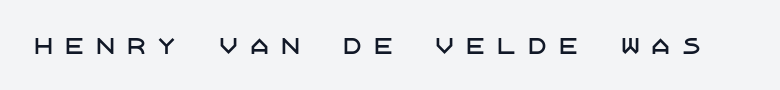
{"italic": "no", "underline": "no", "letter_spacing": "wide", "letter_spacing_em": 0.47, "glyph_px": 21}
